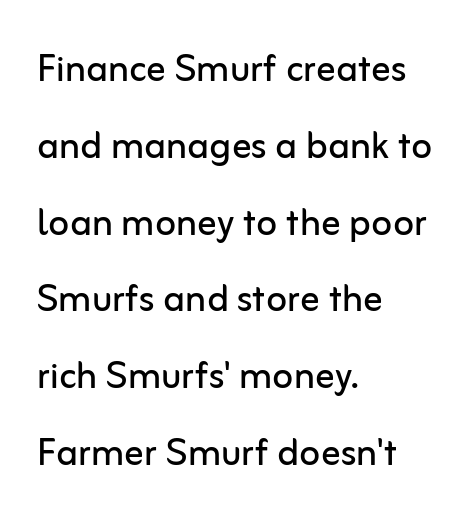
{"serif": "no", "italic": "no", "bold": "no", "weight": "regular", "width": "normal", "stroke_contrast": "low", "x_height": "medium", "monospaced": "no", "underline": "no", "align": "left", "line_spacing": "normal", "line_spacing_ratio": 1.6, "letter_spacing": "normal", "letter_spacing_em": 0.0, "glyph_px": 48}
